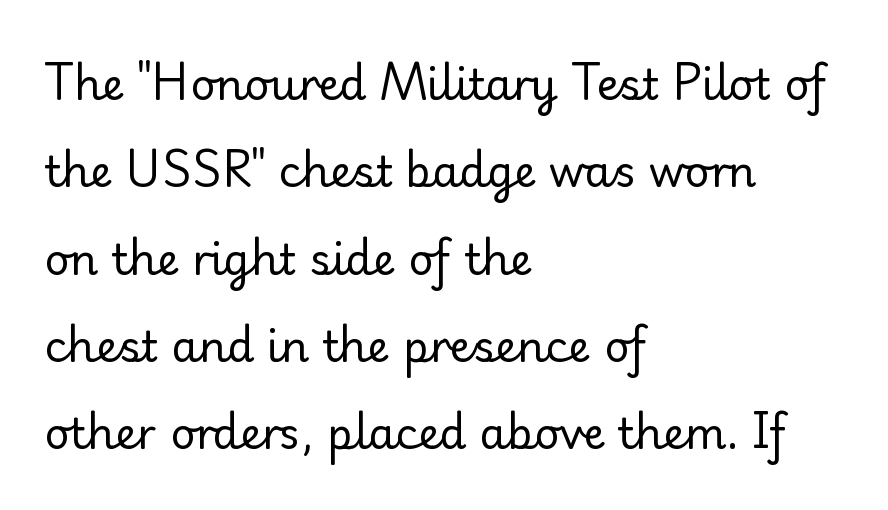
{"serif": "yes", "italic": "no", "bold": "no", "weight": "regular", "width": "normal", "stroke_contrast": "low", "x_height": "small", "monospaced": "no", "underline": "no", "align": "left", "line_spacing": "loose", "line_spacing_ratio": 2.03, "letter_spacing": "normal", "letter_spacing_em": 0.0, "glyph_px": 43}
